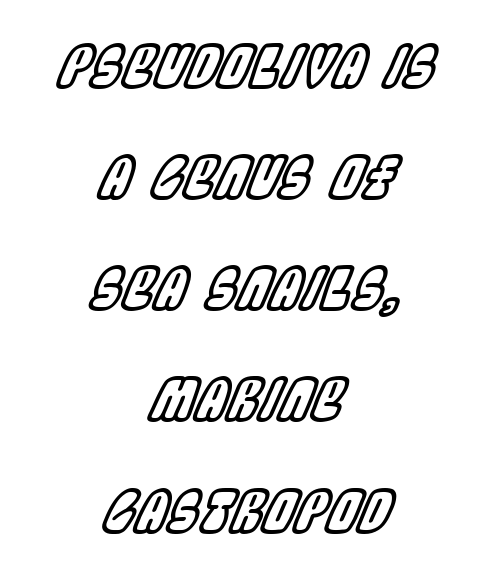
Q: Is the text italic (slanted)? A: Yes, it leans right by about 22 degrees.
Q: Is the text underlined? A: No.
Q: How is the paragraph aligned? A: Centered.
Q: Is the spacing between letters normal or unusually wide? A: Normal.
Q: Is the spacing between lines tight, normal or loose? A: Loose.
Q: Width (condensed, normal, or wide)? A: Condensed.
Q: x-height? A: Large.
Q: Monospaced? A: No.
